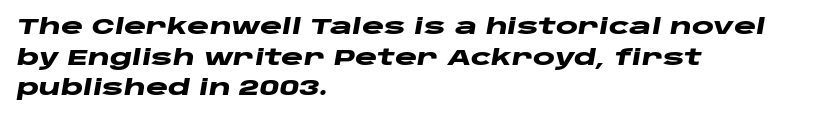
The image shows 21 px bold type, italic (leaning right); set left-aligned, normal line spacing (1.46x), normal letter spacing, not underlined.
